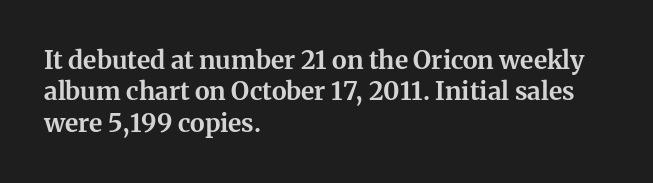
The image shows 25 px bold type, upright; set left-aligned, normal line spacing (1.26x), normal letter spacing, not underlined.
